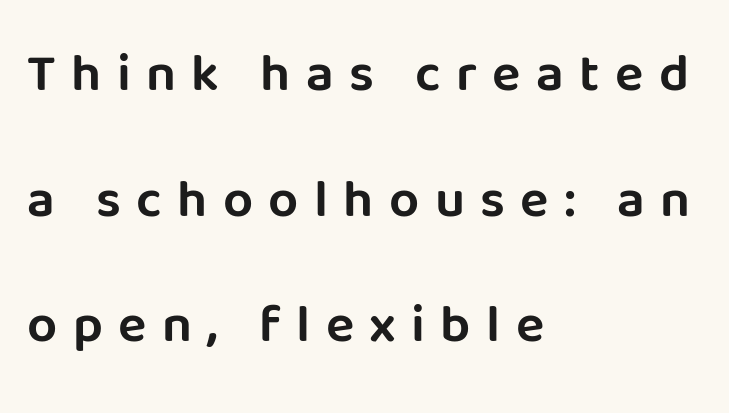
The image shows 53 px sans-serif type, upright; set left-aligned, loose line spacing (2.37x), unusually wide letter spacing (+0.29 em), not underlined; low stroke contrast and a large x-height.
